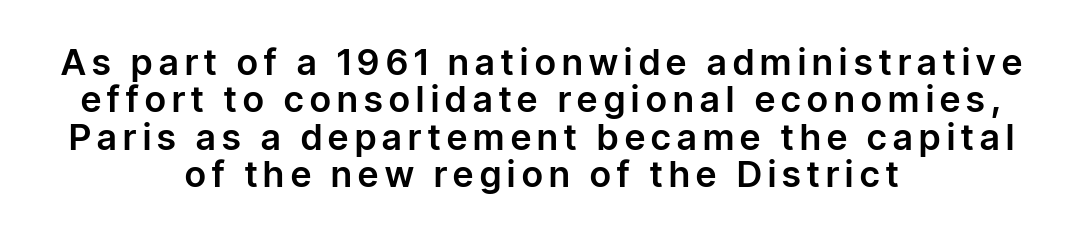
The image shows 36 px sans-serif type, upright; set centered, tight line spacing (1.04x), not underlined; low stroke contrast and a medium x-height.
